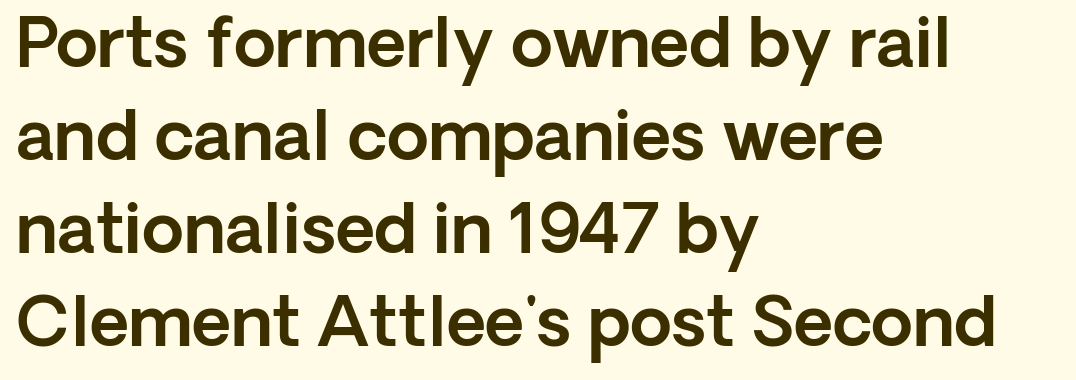
The image shows 68 px sans-serif type, upright; set left-aligned, normal line spacing (1.37x), normal letter spacing, not underlined; a medium x-height.
